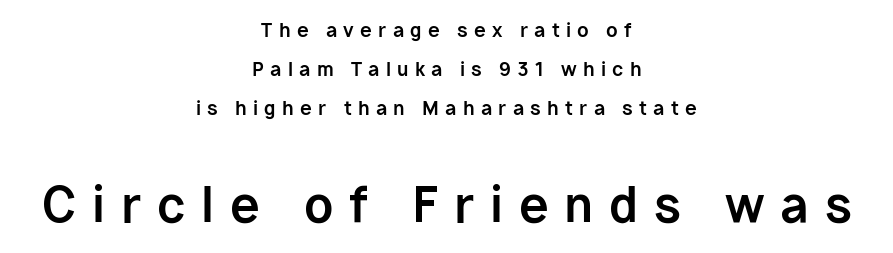
{"serif": "no", "italic": "no", "bold": "yes", "weight": "bold", "width": "normal", "stroke_contrast": "low", "x_height": "medium", "monospaced": "no", "underline": "no", "align": "center", "line_spacing": "loose", "line_spacing_ratio": 2.04, "letter_spacing": "wide", "letter_spacing_em": 0.33, "larger_block": "second", "size_ratio": 2.53, "glyph_px": 48}
